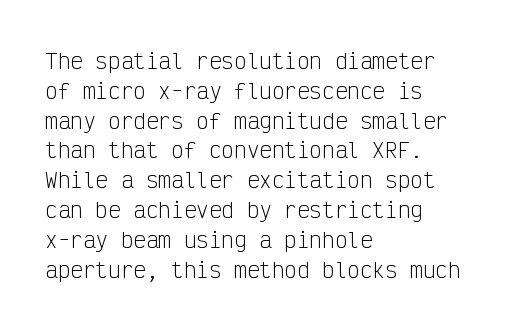
{"italic": "no", "bold": "no", "underline": "no", "align": "left", "line_spacing": "normal", "line_spacing_ratio": 1.42, "letter_spacing": "normal", "letter_spacing_em": 0.0, "glyph_px": 21}
